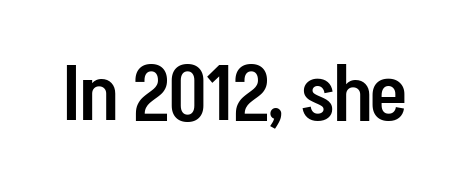
{"serif": "no", "italic": "no", "bold": "semi", "weight": "semibold", "width": "condensed", "stroke_contrast": "low", "x_height": "medium", "monospaced": "no", "underline": "no", "letter_spacing": "normal", "letter_spacing_em": 0.0, "glyph_px": 78}
